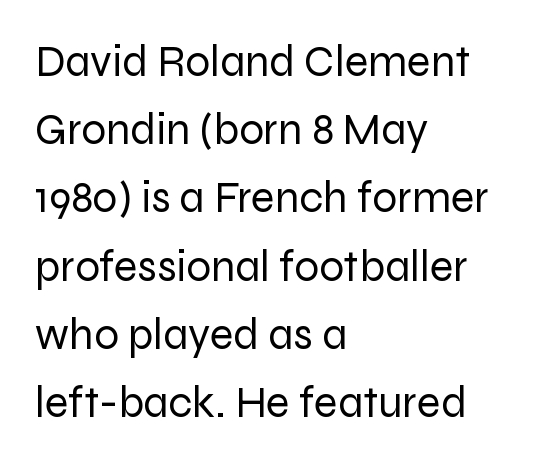
The type family on display is of the sans-serif kind. Honestly, there is no underline to notice here at all. Looks like regular typesetting: each glyph gets only the width it needs. The lettering stays uniformly vertical, giving the passage a roman look. What's the leading like? Ordinary, nothing unusual.
